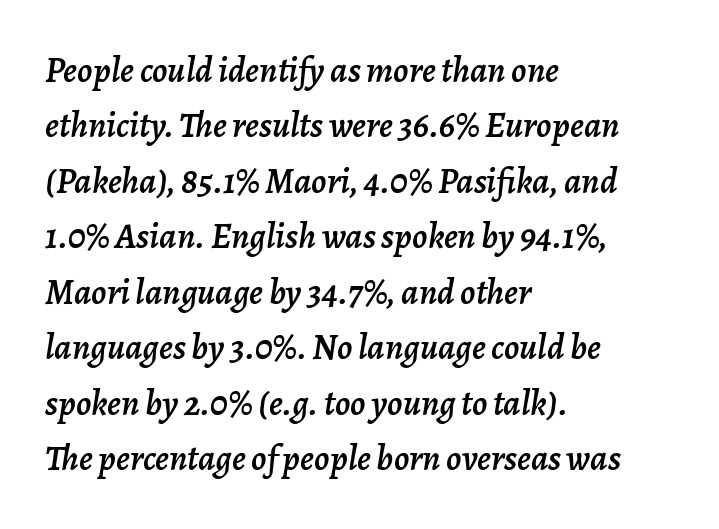
The image shows 36 px text type, italic (leaning right); set left-aligned, normal line spacing (1.54x), normal letter spacing, not underlined; low stroke contrast and a medium x-height.
